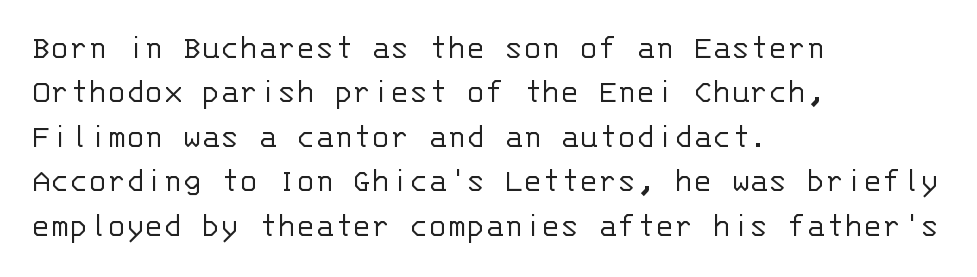
The image shows 35 px light sans-serif type, upright, monospaced; set left-aligned, normal line spacing (1.27x), normal letter spacing, not underlined; low stroke contrast and a large x-height.
